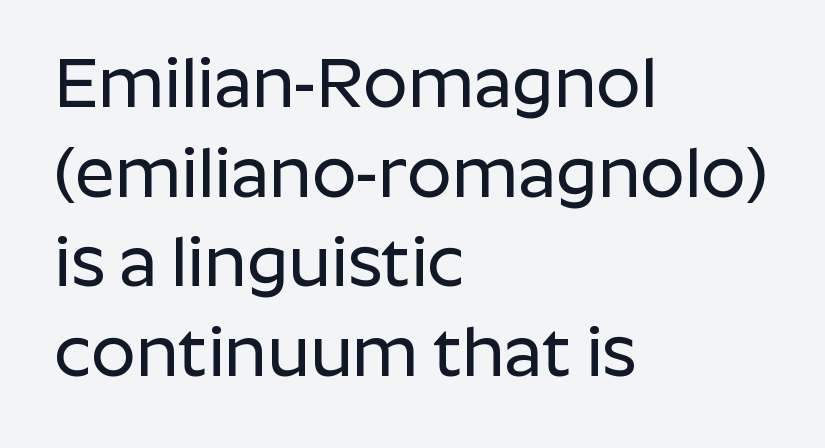
{"serif": "no", "italic": "no", "width": "normal", "stroke_contrast": "low", "x_height": "medium", "monospaced": "no", "underline": "no", "align": "left", "line_spacing": "normal", "line_spacing_ratio": 1.28, "letter_spacing": "normal", "letter_spacing_em": 0.0, "glyph_px": 70}
